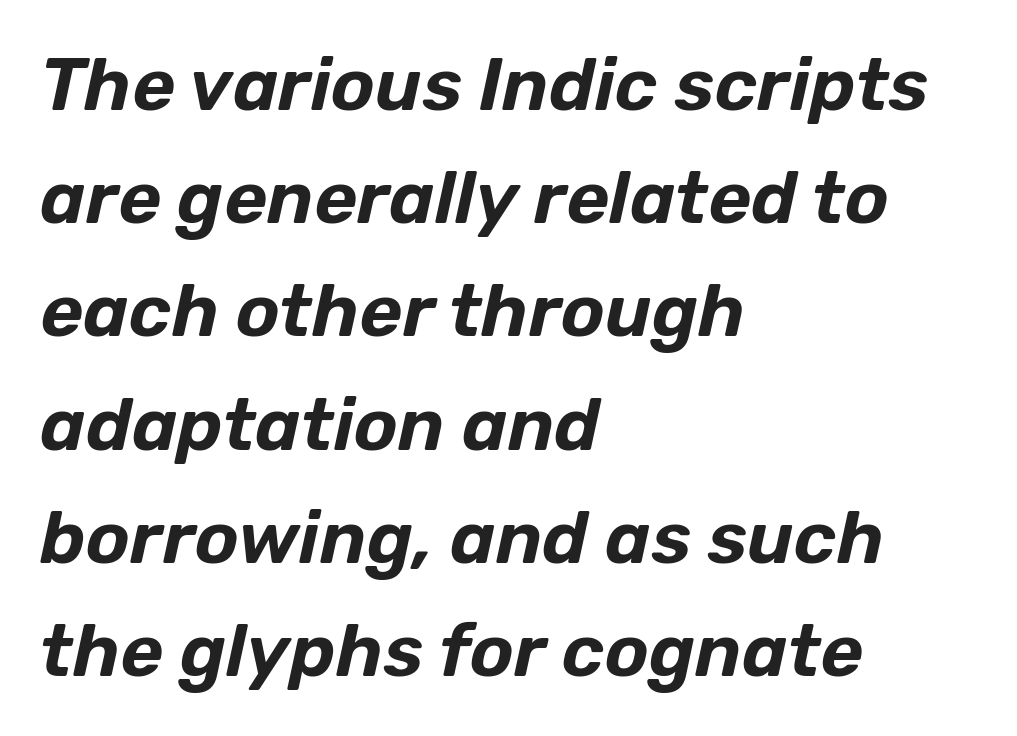
Q: Is the text italic (slanted)? A: Yes, it leans right by about 12 degrees.
Q: Is the text underlined? A: No.
Q: How is the paragraph aligned? A: Left-aligned.
Q: Is the spacing between letters normal or unusually wide? A: Normal.
Q: Is the spacing between lines tight, normal or loose? A: Normal.
Q: Width (condensed, normal, or wide)? A: Normal.
Q: Stroke contrast? A: Low.
Q: x-height? A: Medium.
Q: Monospaced? A: No.
